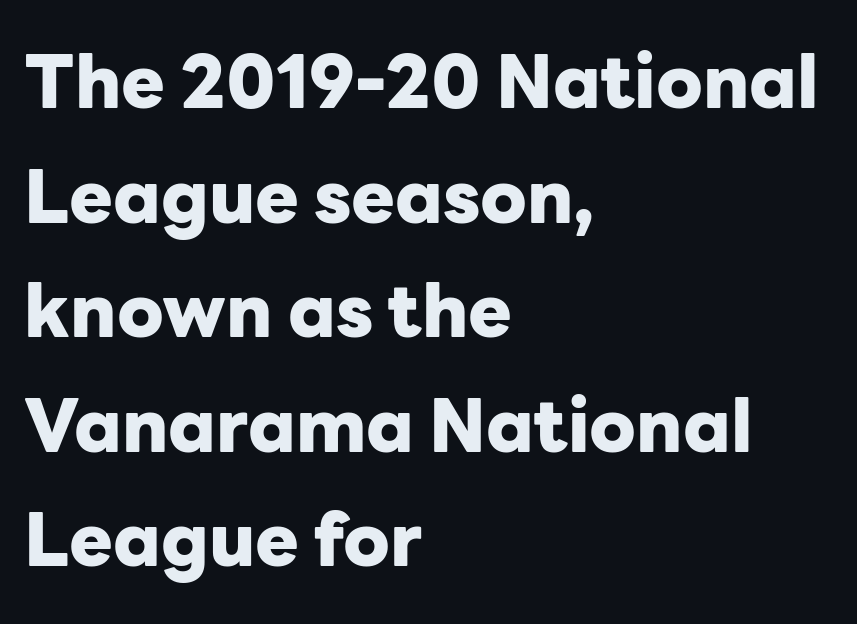
Q: Is the text bold? A: Yes.
Q: Is the text italic (slanted)? A: No, it is upright.
Q: Is the typeface a serif or a sans-serif typeface? A: Sans-serif.
Q: Is the text underlined? A: No.
Q: How is the paragraph aligned? A: Left-aligned.
Q: Is the spacing between letters normal or unusually wide? A: Normal.
Q: Is the spacing between lines tight, normal or loose? A: Normal.
Q: Width (condensed, normal, or wide)? A: Normal.
Q: Stroke contrast? A: Low.
Q: x-height? A: Medium.
Q: Monospaced? A: No.
